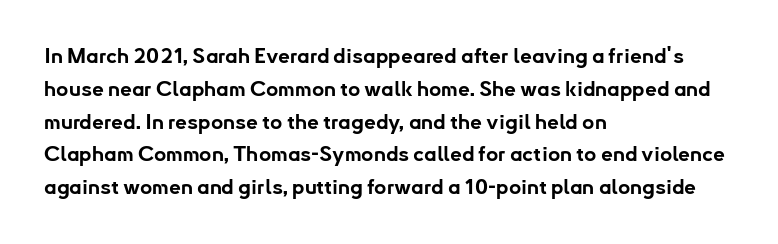
Weight check: bold — yes, fully. This rendering features lettering with no underline. This is the regular roman posture of the typeface. Is there much room between lines? A standard amount, neither cramped nor airy. No extra tracking has been applied to these lines. The rag falls on the right side of this text block.
